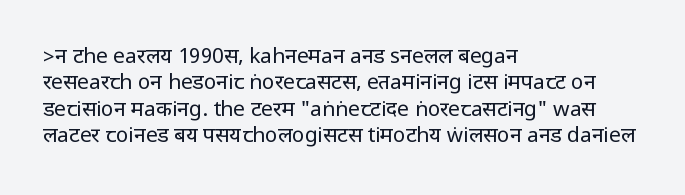
The image shows 21 px text type, upright; set left-aligned, normal line spacing (1.26x), normal letter spacing, not underlined.
